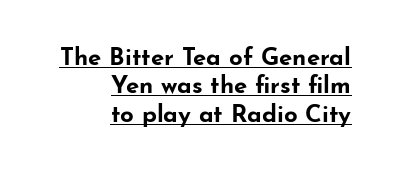
Q: Is the text bold? A: Yes.
Q: Is the text italic (slanted)? A: No, it is upright.
Q: Is the text underlined? A: Yes.
Q: How is the paragraph aligned? A: Right-aligned.
Q: Is the spacing between letters normal or unusually wide? A: Normal.
